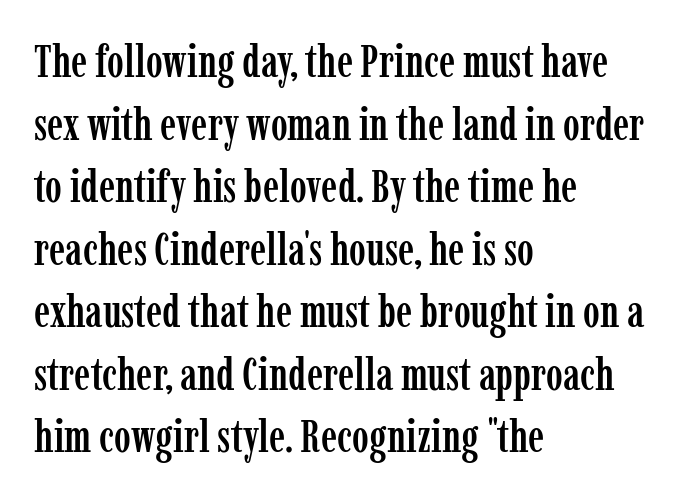
Teacher's note: observe the even left margin — that is flush-left alignment. The typography opts for an upright posture over an oblique one. The block of text has a typical density, with ordinary space between rows. The space directly below the letters is spotless.
